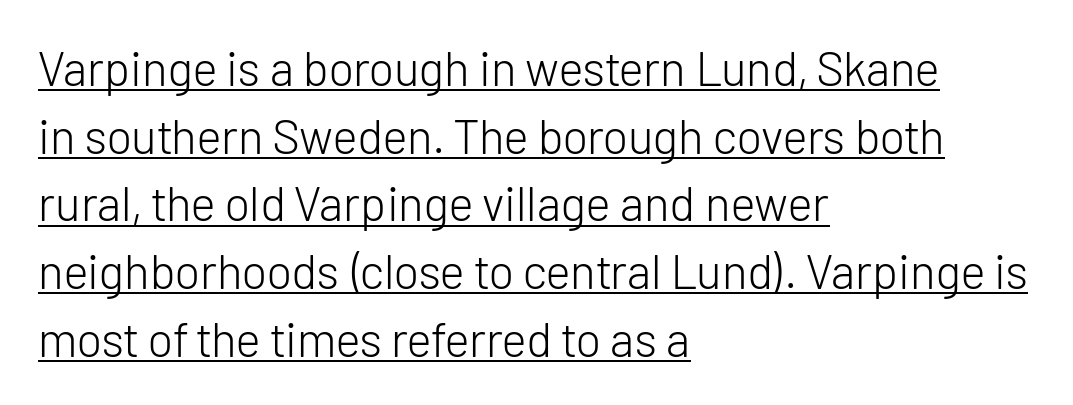
The image shows 48 px light sans-serif type, upright; set left-aligned, normal line spacing (1.41x), normal letter spacing, underlined; low stroke contrast and a medium x-height.
